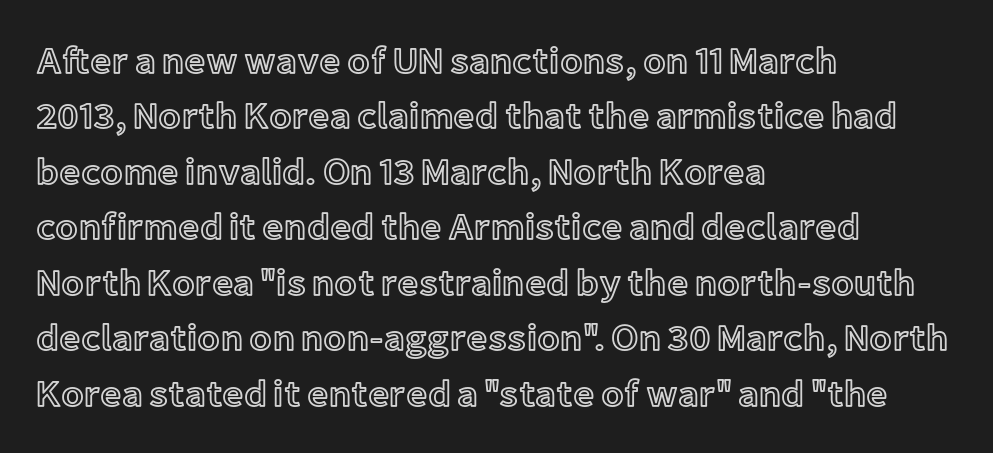
Unmarked baselines from the first word to the last. This sample is left-justified, so line endings fall wherever the words run out. In terms of letterspacing, this is plain default setting. Is this a fixed-width face? No — the glyphs have proportional, varying widths. Successive baselines arrive at the customary interval. Posture: straight, roman, zero tilt.
